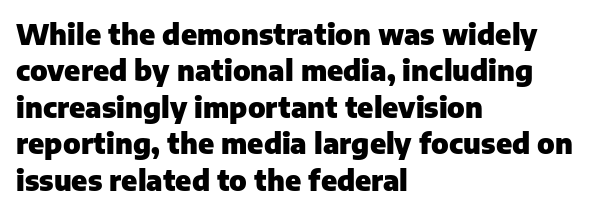
No italicization has been applied; the sample stays upright. Looks like regular typesetting: each glyph gets only the width it needs. Heavy-handed strokes throughout: this text is bold. The rag falls on the right side of this text block.
